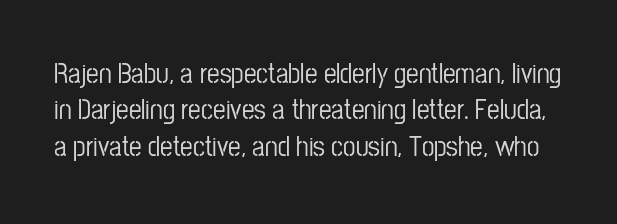
The image shows 28 px condensed sans-serif type, upright; set normal line spacing (1.3x), normal letter spacing, not underlined; low stroke contrast and a medium x-height.
